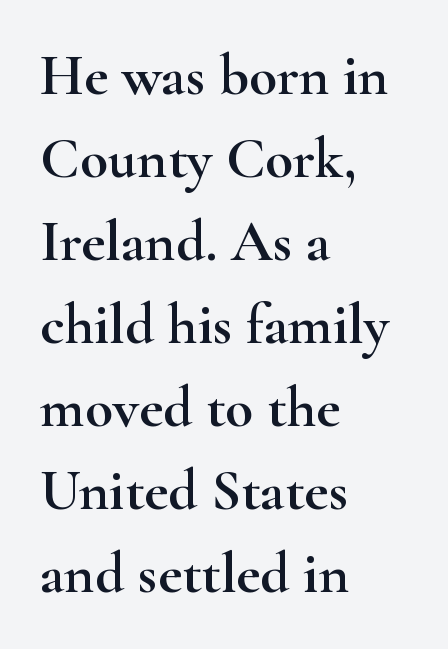
Q: Is the text italic (slanted)? A: No, it is upright.
Q: Is the typeface a serif or a sans-serif typeface? A: Serif.
Q: Is the text underlined? A: No.
Q: How is the paragraph aligned? A: Left-aligned.
Q: Is the spacing between letters normal or unusually wide? A: Normal.
Q: Is the spacing between lines tight, normal or loose? A: Normal.
Q: Width (condensed, normal, or wide)? A: Wide.
Q: Stroke contrast? A: High.
Q: x-height? A: Small.
Q: Monospaced? A: No.
